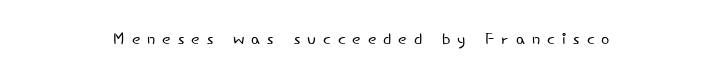
Line starts and ends both wander, symmetrically. Stems and bowls with no extra thickness — not bold. Characters remain perfectly vertical along every line. The letters are spread apart with noticeably loose tracking.
